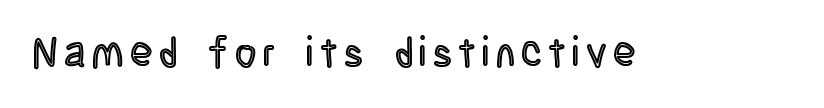
Designer's note — italics off, roman on. This rendering features lettering with no underline. This sample has the flowing, uneven cadence of proportional lettering.
